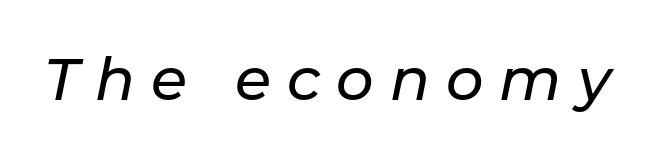
Q: Is the text italic (slanted)? A: Yes, it leans right by about 11 degrees.
Q: Is the text underlined? A: No.
Q: Is the spacing between letters normal or unusually wide? A: Unusually wide.
Q: Width (condensed, normal, or wide)? A: Normal.
Q: Stroke contrast? A: Low.
Q: x-height? A: Medium.
Q: Monospaced? A: No.
